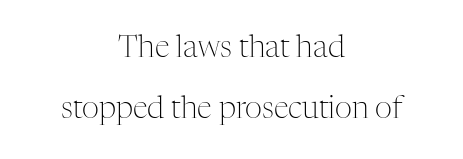
The image shows 30 px light serif type, upright; set centered, loose line spacing (2.04x), normal letter spacing, not underlined; medium stroke contrast and a medium x-height.
